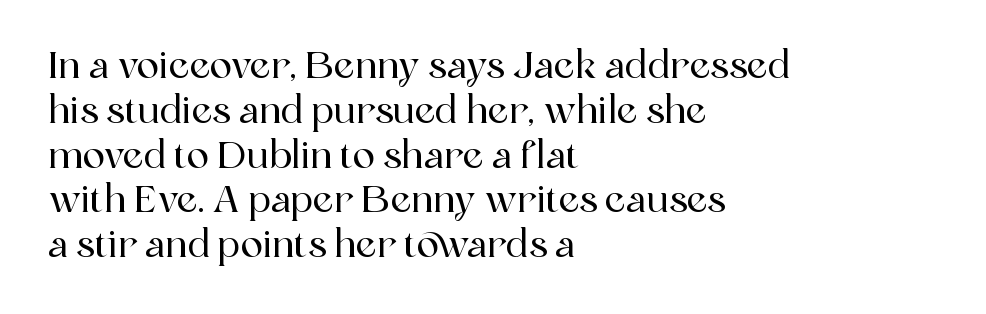
{"serif": "yes", "italic": "no", "width": "normal", "x_height": "medium", "monospaced": "no", "underline": "no", "align": "left", "line_spacing_ratio": 1.21, "letter_spacing": "normal", "letter_spacing_em": 0.0, "glyph_px": 37}
